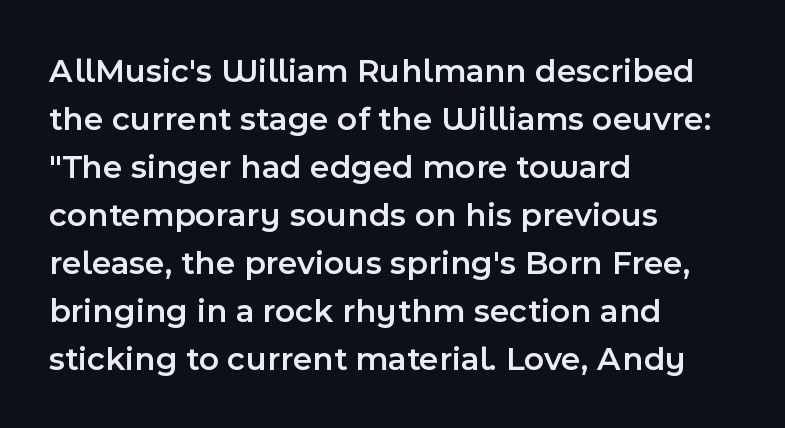
The image shows 34 px semibold sans-serif type, upright; set left-aligned, normal line spacing (1.41x), normal letter spacing, not underlined; a medium x-height.
